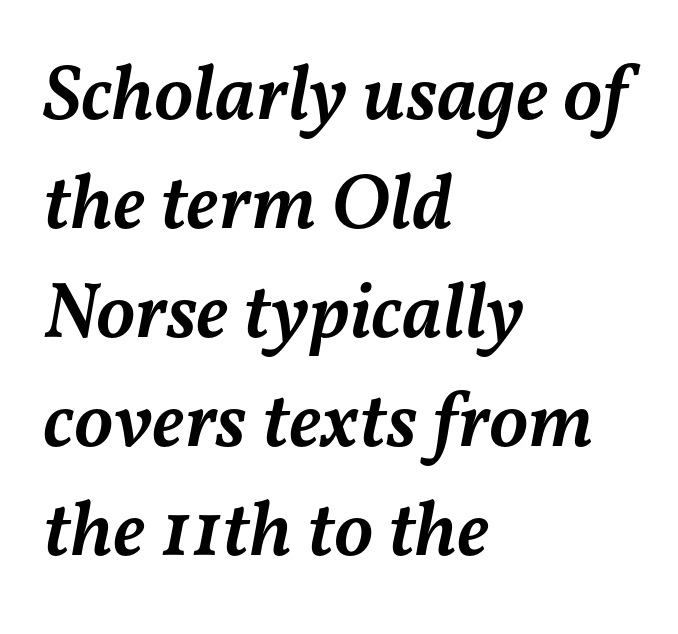
The image shows 79 px semibold type, italic (leaning right); set left-aligned, normal line spacing (1.38x), normal letter spacing, not underlined; medium stroke contrast and a medium x-height.
